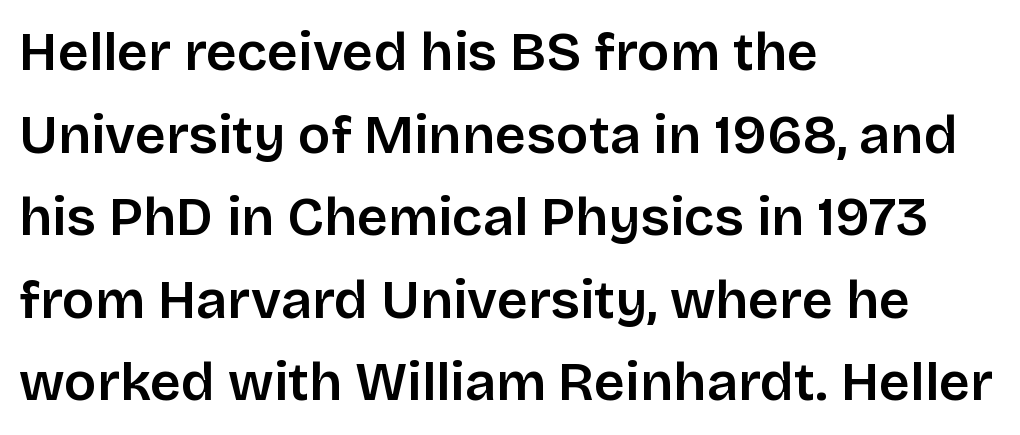
The image shows 54 px semibold sans-serif type, upright; set left-aligned, normal line spacing (1.53x), normal letter spacing, not underlined; low stroke contrast and a large x-height.
